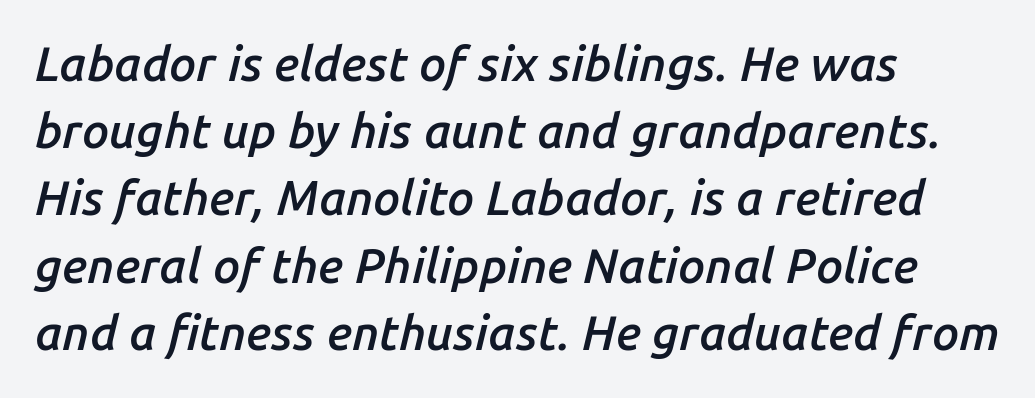
Words float on clear page, feet unadorned. Moderately thickened strokes mark this as semibold type. Baseline-to-baseline distance is the conventional proportion of letter height. Inter-character spacing is left at the font's built-in metrics.
